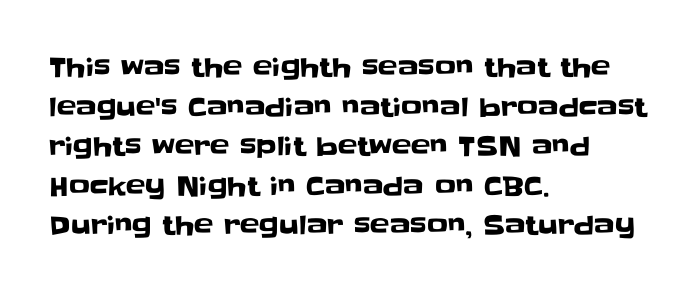
The image shows 26 px text type, upright; set left-aligned, normal line spacing (1.52x), normal letter spacing, not underlined.
